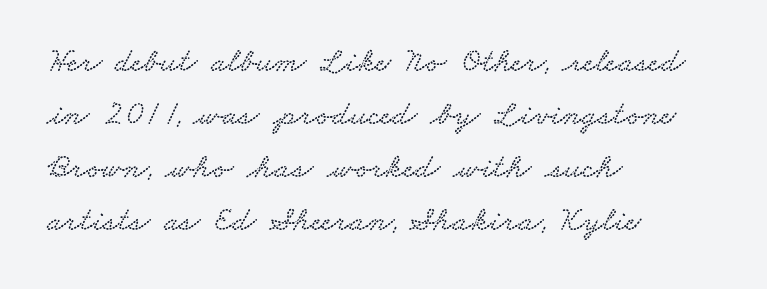
Q: Is the typeface a serif or a sans-serif typeface? A: Serif.
Q: Is the text underlined? A: No.
Q: How is the paragraph aligned? A: Left-aligned.
Q: Is the spacing between letters normal or unusually wide? A: Normal.
Q: Is the spacing between lines tight, normal or loose? A: Normal.
Q: Width (condensed, normal, or wide)? A: Wide.
Q: Stroke contrast? A: Low.
Q: x-height? A: Small.
Q: Monospaced? A: No.
